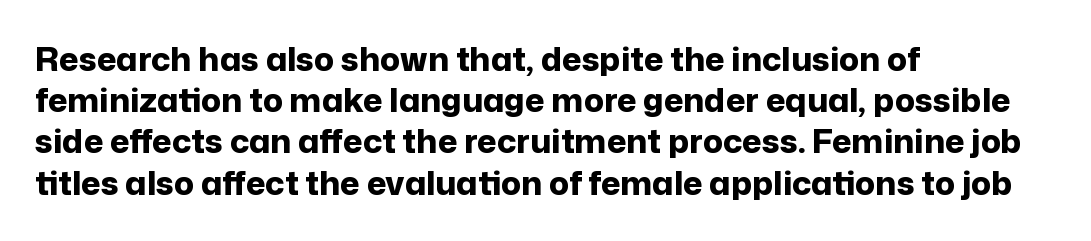
The image shows 33 px bold sans-serif type, upright; set left-aligned, normal line spacing (1.25x), normal letter spacing, not underlined; low stroke contrast and a medium x-height.
